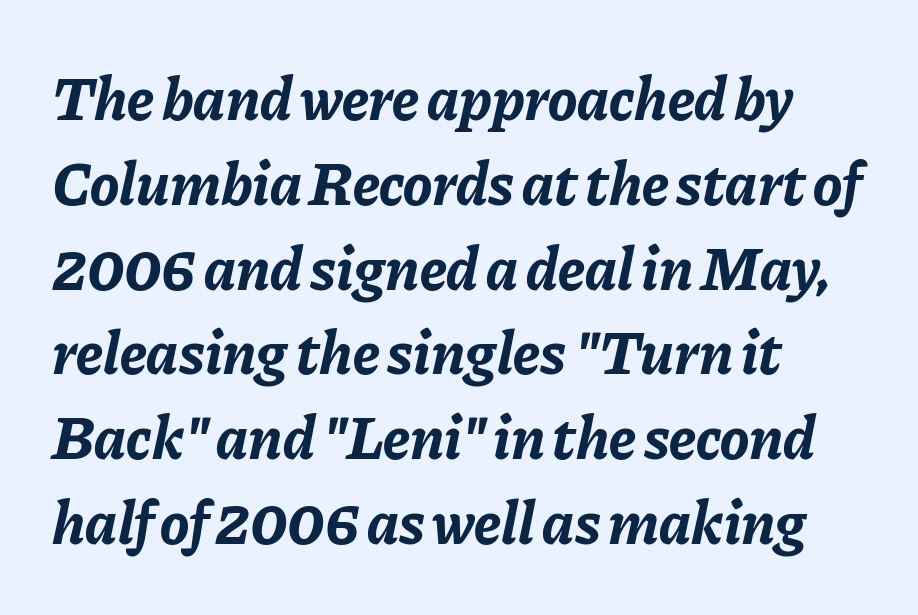
The image shows 61 px bold type, italic (leaning right); set left-aligned, normal line spacing (1.39x), normal letter spacing, not underlined; low stroke contrast and a medium x-height.
